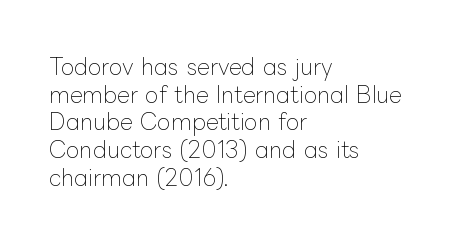
{"italic": "no", "bold": "no", "underline": "no", "align": "left", "line_spacing": "normal", "line_spacing_ratio": 1.26, "letter_spacing": "normal", "letter_spacing_em": 0.0, "glyph_px": 22}
